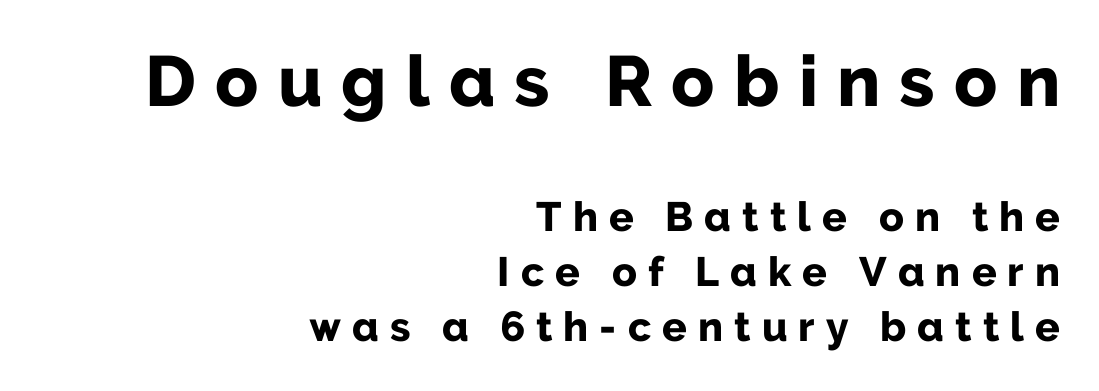
Q: Is the text bold? A: Yes.
Q: Is the text italic (slanted)? A: No, it is upright.
Q: Is the typeface a serif or a sans-serif typeface? A: Sans-serif.
Q: Is the text underlined? A: No.
Q: How is the paragraph aligned? A: Right-aligned.
Q: Is the spacing between letters normal or unusually wide? A: Unusually wide.
Q: Is the spacing between lines tight, normal or loose? A: Normal.
Q: Which block of text is set in a larger size, the first (top) or the second (bottom)? A: The first (top) one.
Q: Width (condensed, normal, or wide)? A: Normal.
Q: Stroke contrast? A: Low.
Q: x-height? A: Medium.
Q: Monospaced? A: No.
